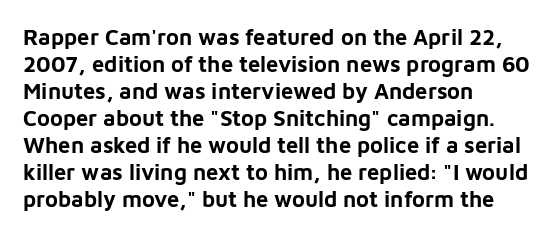
{"italic": "no", "bold": "yes", "underline": "no", "align": "left", "line_spacing_ratio": 1.23, "letter_spacing": "normal", "letter_spacing_em": 0.0, "glyph_px": 22}
